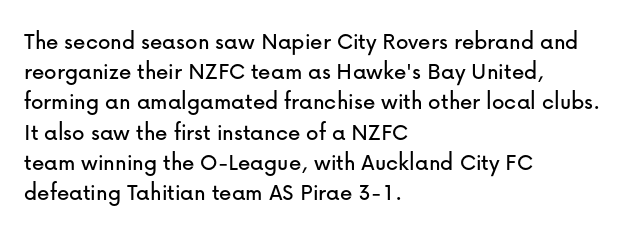
The image shows 25 px text type, upright; set left-aligned, line spacing 1.21x, normal letter spacing, not underlined.
